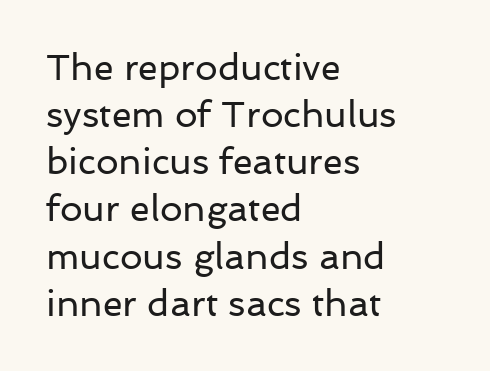
The image shows 36 px regular-weight sans-serif type, upright; set left-aligned, normal line spacing (1.31x), normal letter spacing, not underlined; low stroke contrast and a medium x-height.
